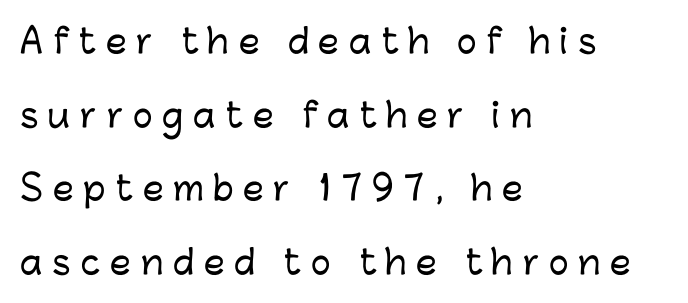
The image shows 33 px sans-serif type, upright; set left-aligned, loose line spacing (2.23x), unusually wide letter spacing (+0.3 em), not underlined; low stroke contrast and a medium x-height.
